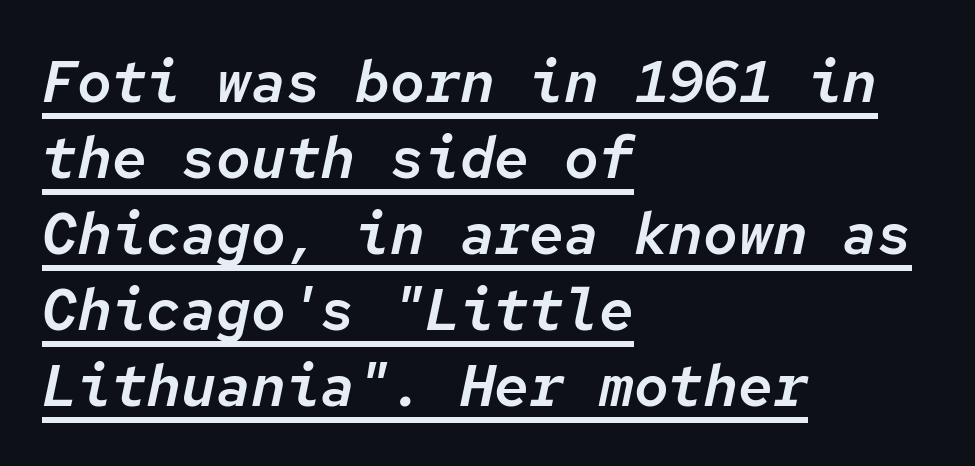
{"italic": "yes", "lean": "right", "slant_degrees": 12, "width": "normal", "stroke_contrast": "low", "x_height": "medium", "monospaced": "yes", "underline": "yes", "align": "left", "line_spacing": "normal", "line_spacing_ratio": 1.31, "letter_spacing": "normal", "letter_spacing_em": 0.0, "glyph_px": 58}
